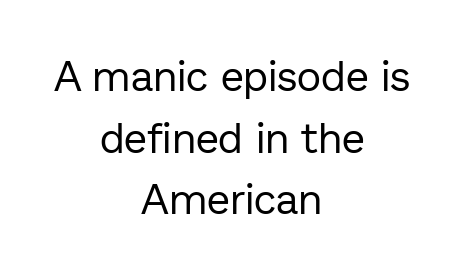
The area under the type is left untouched. Character widths vary here, with narrow letters taking less room than wide ones. Tracking value appears to be zero — textbook default spacing. Ink coverage per letter is moderate at most. The face used here is a sans, in the tradition of grotesques and geometrics. The lines are quadded center.
